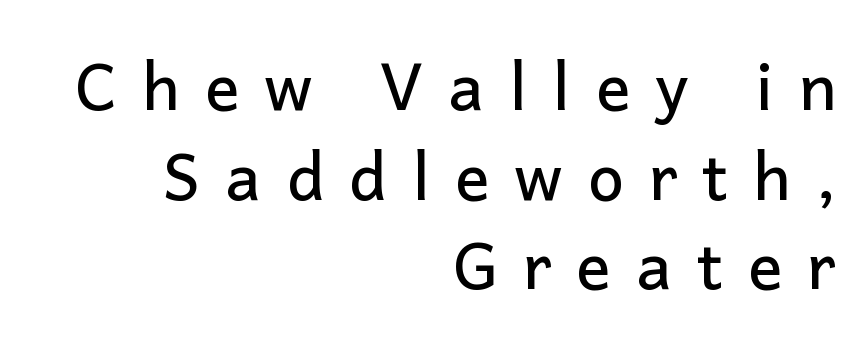
Q: Is the text italic (slanted)? A: No, it is upright.
Q: Is the typeface a serif or a sans-serif typeface? A: Sans-serif.
Q: Is the text underlined? A: No.
Q: How is the paragraph aligned? A: Right-aligned.
Q: Is the spacing between letters normal or unusually wide? A: Unusually wide.
Q: Is the spacing between lines tight, normal or loose? A: Normal.
Q: Width (condensed, normal, or wide)? A: Normal.
Q: Stroke contrast? A: Low.
Q: x-height? A: Medium.
Q: Monospaced? A: No.
